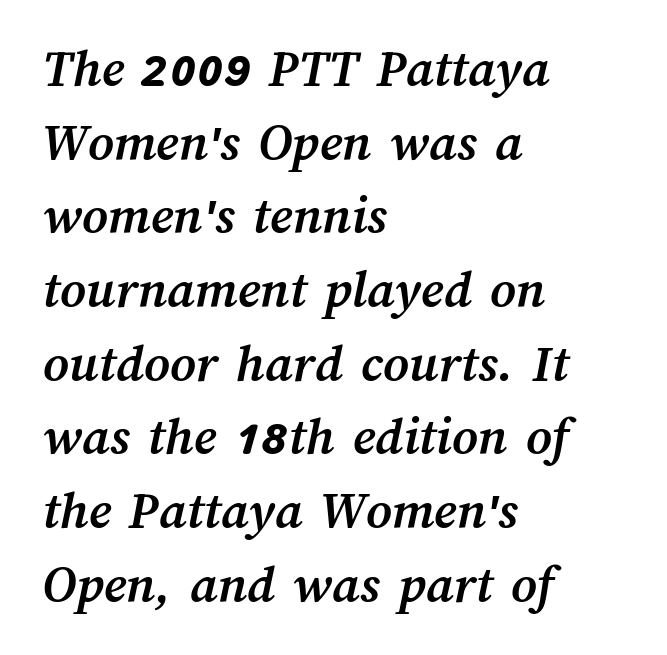
Reading down the column, the eye jumps a familiar distance to each next line. Glance below the letters and you will spot only blank space. Character widths vary here, with narrow letters taking less room than wide ones. Nothing unusual about the tracking: characters are spaced as the font intends.
